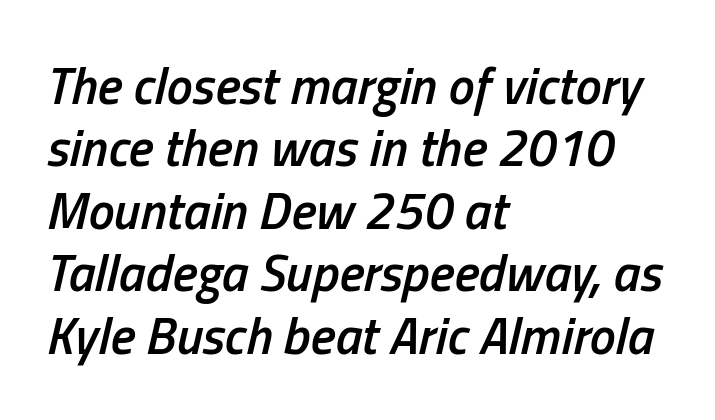
Q: Is the text bold? A: Semi-bold.
Q: Is the text italic (slanted)? A: Yes, it leans right by about 13 degrees.
Q: Is the text underlined? A: No.
Q: How is the paragraph aligned? A: Left-aligned.
Q: Is the spacing between letters normal or unusually wide? A: Normal.
Q: Width (condensed, normal, or wide)? A: Condensed.
Q: Stroke contrast? A: Low.
Q: x-height? A: Medium.
Q: Monospaced? A: No.
